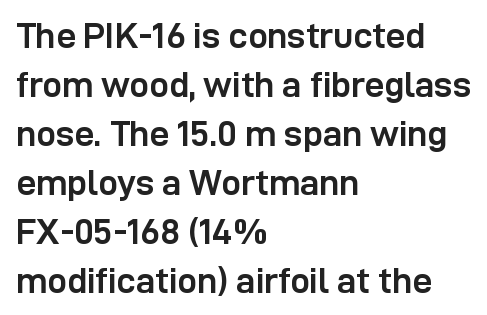
The image shows 35 px semibold sans-serif type, upright; set left-aligned, normal line spacing (1.4x), normal letter spacing, not underlined; low stroke contrast and a medium x-height.
